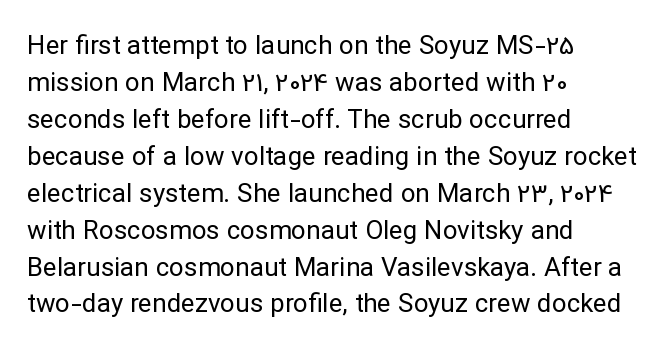
Q: Is the text bold? A: No.
Q: Is the text italic (slanted)? A: No, it is upright.
Q: Is the text underlined? A: No.
Q: How is the paragraph aligned? A: Left-aligned.
Q: Is the spacing between letters normal or unusually wide? A: Normal.
Q: Is the spacing between lines tight, normal or loose? A: Normal.
